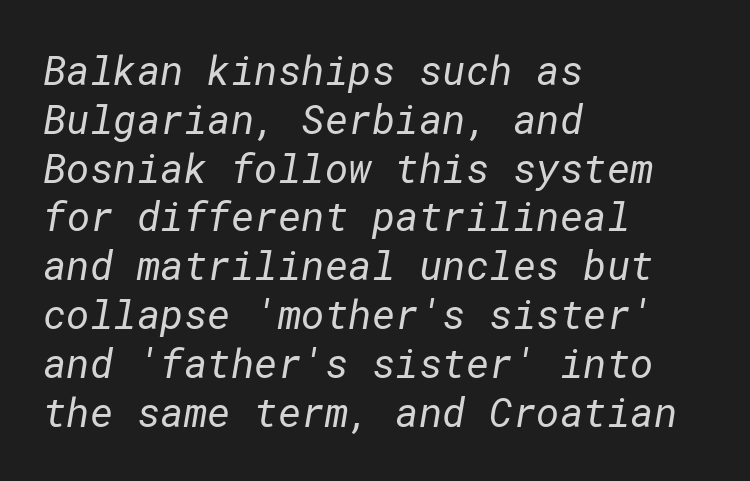
What stands out about the letter spacing? Nothing — it is the standard amount. I'd call this a sans setting — the letters go barefoot. Notice how the passage keeps a crisp vertical edge on the left only. The glyphs are unaccompanied by any horizontal stroke below them. The letterforms sit at book weight or below.
